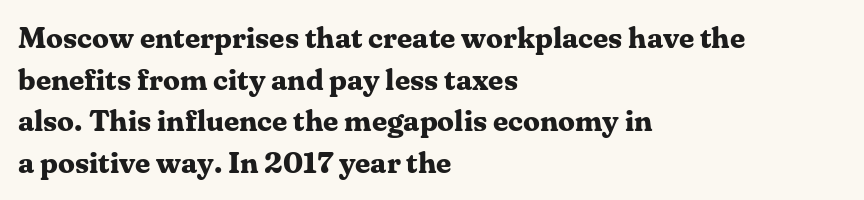
The image shows 30 px bold serif type, upright; set left-aligned, normal line spacing (1.39x), normal letter spacing, not underlined; medium stroke contrast and a medium x-height.
